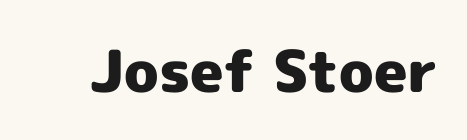
A bare baseline throughout the passage. These lines carry a lot of weight — the face is fully bold. Regarding serifs, this sample does without them. Quick note: not italic, upright. The letters advance in unequal steps, a hallmark of proportional type. Spacing between characters is what you'd get straight out of the box.
